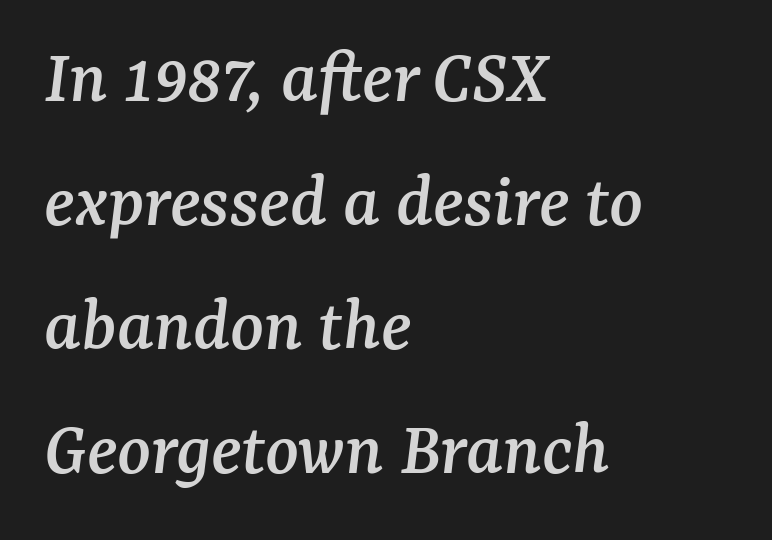
Unlike a clean sans, this face finishes its strokes with serifs. The rendering uses natural spacing where letterforms have individual widths. Tracking here is standard; glyphs follow each other at the usual distance. Evenly set lines give the paragraph a standard silhouette. Slanted lettering throughout. Underline: absent.
